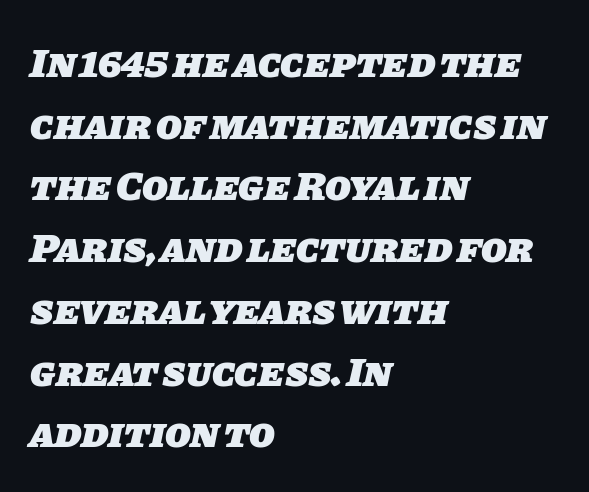
Q: Is the text bold? A: Yes.
Q: Is the typeface a serif or a sans-serif typeface? A: Serif.
Q: Is the text underlined? A: No.
Q: How is the paragraph aligned? A: Left-aligned.
Q: Is the spacing between letters normal or unusually wide? A: Normal.
Q: Is the spacing between lines tight, normal or loose? A: Normal.
Q: Width (condensed, normal, or wide)? A: Normal.
Q: Stroke contrast? A: Low.
Q: x-height? A: Large.
Q: Monospaced? A: No.
